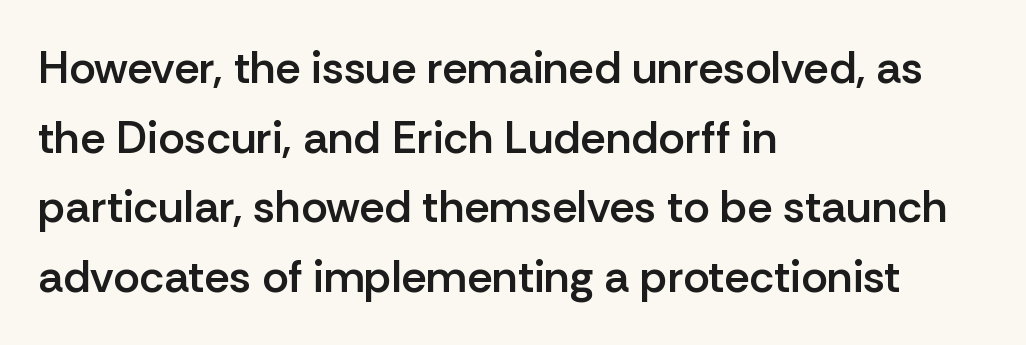
The image shows 45 px semibold sans-serif type, upright; set left-aligned, normal line spacing (1.55x), normal letter spacing, not underlined; low stroke contrast and a medium x-height.
